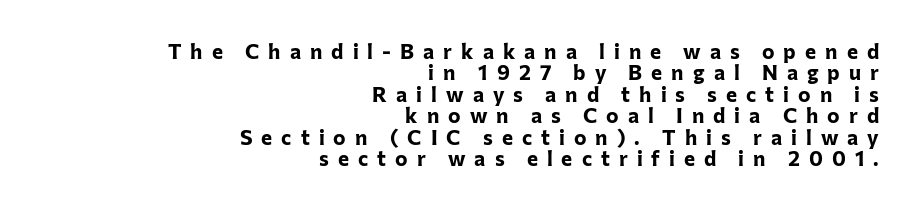
Q: Is the text bold? A: Yes.
Q: Is the text italic (slanted)? A: No, it is upright.
Q: Is the text underlined? A: No.
Q: How is the paragraph aligned? A: Right-aligned.
Q: Is the spacing between letters normal or unusually wide? A: Unusually wide.
Q: Is the spacing between lines tight, normal or loose? A: Tight.
